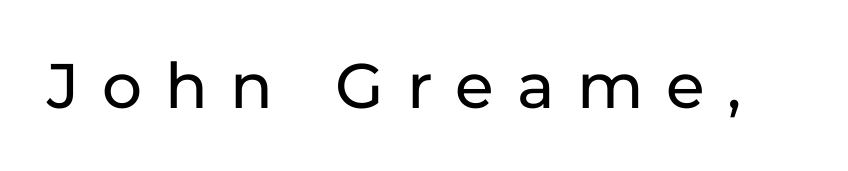
The image shows 63 px sans-serif type, upright; set unusually wide letter spacing (+0.36 em), not underlined; low stroke contrast and a medium x-height.
